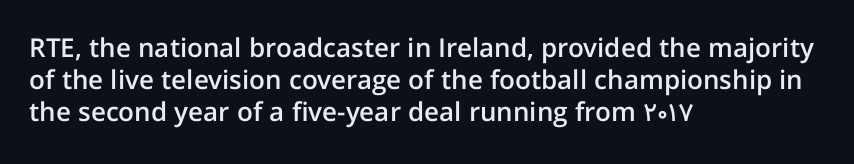
Each row of text sits above clean, open space. In CSS terms this would be text-align: left. Is the type bold? Partly — it's a semibold, heavier than regular but not fully bold. The font's upright variant was chosen for this text. Nothing unusual about the tracking: characters are spaced as the font intends.
